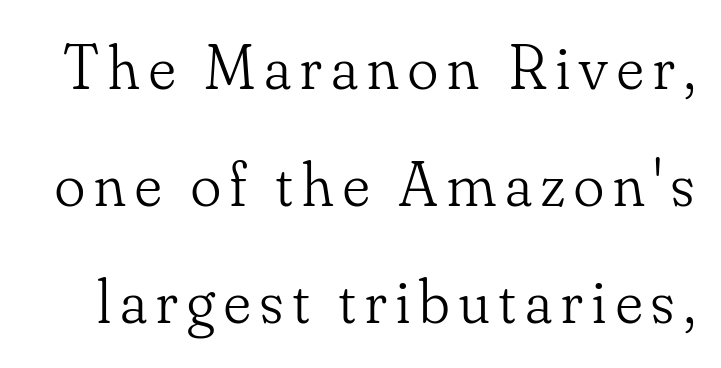
No extra ink here — the face is not bold. Descenders are the only things crossing below the line. These lines are composed in type with serifs. Here the designer chose a conventional face with non-uniform glyph widths. Designer's note — italics off, roman on.
